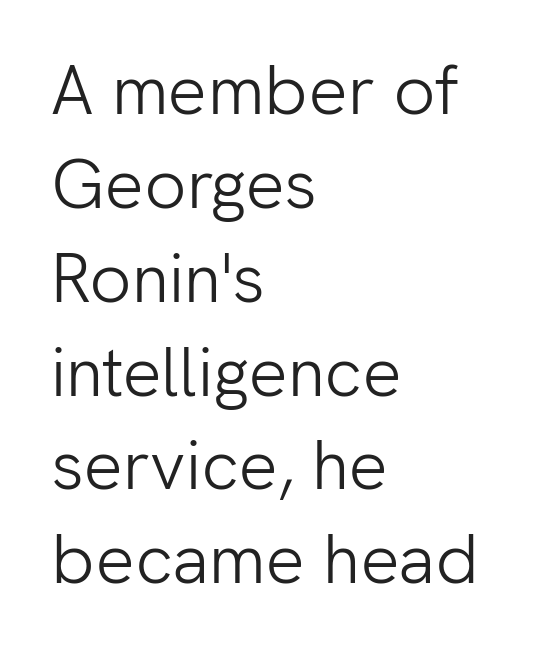
Q: Is the text bold? A: No.
Q: Is the text italic (slanted)? A: No, it is upright.
Q: Is the typeface a serif or a sans-serif typeface? A: Sans-serif.
Q: Is the text underlined? A: No.
Q: How is the paragraph aligned? A: Left-aligned.
Q: Is the spacing between letters normal or unusually wide? A: Normal.
Q: Is the spacing between lines tight, normal or loose? A: Normal.
Q: Width (condensed, normal, or wide)? A: Normal.
Q: Stroke contrast? A: Low.
Q: x-height? A: Medium.
Q: Monospaced? A: No.
